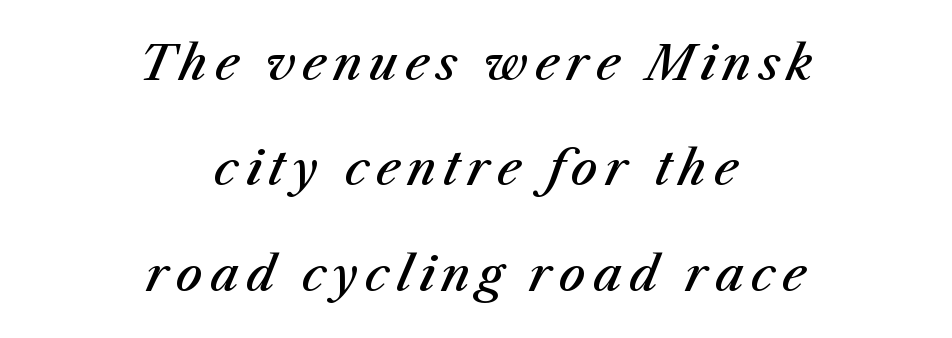
Q: Is the text bold? A: Semi-bold.
Q: Is the text italic (slanted)? A: Yes, it leans right by about 23 degrees.
Q: Is the text underlined? A: No.
Q: How is the paragraph aligned? A: Centered.
Q: Is the spacing between lines tight, normal or loose? A: Loose.
Q: Width (condensed, normal, or wide)? A: Normal.
Q: Stroke contrast? A: Medium.
Q: x-height? A: Medium.
Q: Monospaced? A: No.
